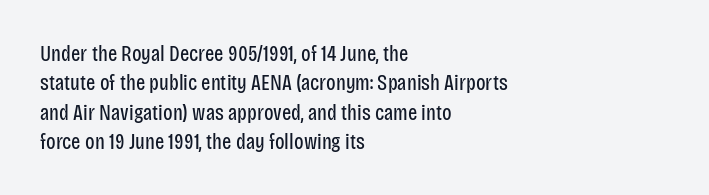
Q: Is the text bold? A: No.
Q: Is the text italic (slanted)? A: No, it is upright.
Q: Is the text underlined? A: No.
Q: How is the paragraph aligned? A: Left-aligned.
Q: Is the spacing between letters normal or unusually wide? A: Normal.
Q: Is the spacing between lines tight, normal or loose? A: Normal.
